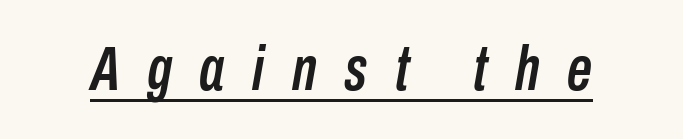
The image shows 62 px condensed type, italic (leaning right); set unusually wide letter spacing (+0.45 em), underlined; low stroke contrast and a medium x-height.
